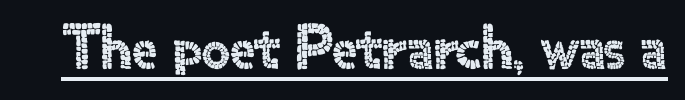
The image shows 63 px sans-serif type, upright; set normal letter spacing, underlined; a small x-height.
